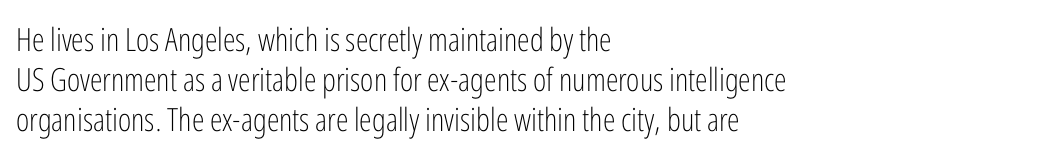
Bare-footed words on every line. How are the letters spaced? Ordinarily, with no added tracking. On a weight scale, this lands at 450 or below. The letters stand straight up with perfectly vertical stems. The paragraph shown leans on its left margin.
